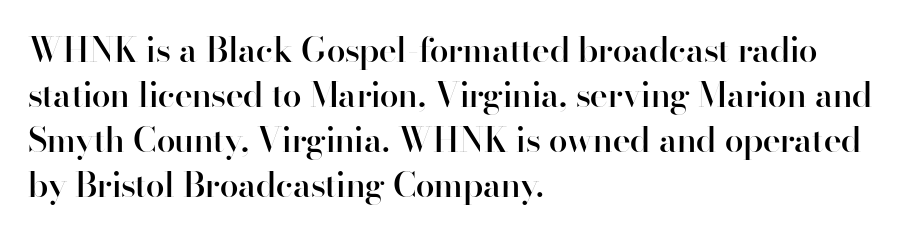
Descender tails drop into unmarked territory. No italicization has been applied; the sample stays upright. A student would call this left alignment; a typographer would say flush left, rag right. A bit beefed up — I'd call it semibold rather than bold. Normally led — the rows are evenly, conventionally spaced. Nobody touched the tracking dial on this one.
